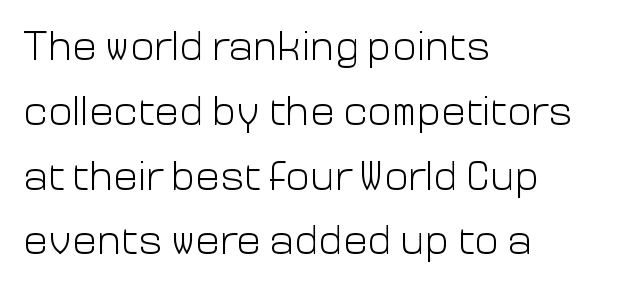
{"serif": "no", "italic": "no", "bold": "no", "weight": "light", "width": "normal", "stroke_contrast": "low", "x_height": "medium", "monospaced": "no", "underline": "no", "align": "left", "line_spacing": "normal", "line_spacing_ratio": 1.58, "letter_spacing": "normal", "letter_spacing_em": 0.0, "glyph_px": 41}
